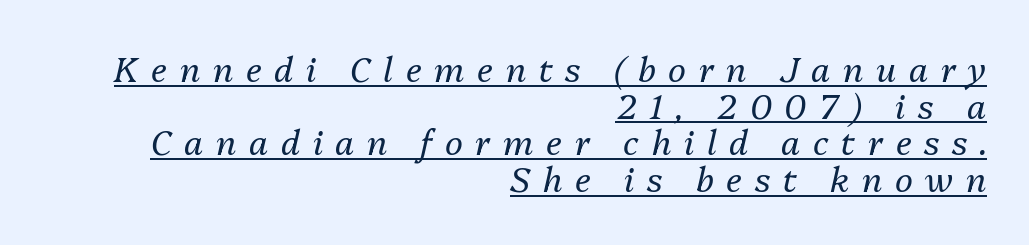
Q: Is the text bold? A: No.
Q: Is the text italic (slanted)? A: Yes, it leans right by about 13 degrees.
Q: Is the text underlined? A: Yes.
Q: How is the paragraph aligned? A: Right-aligned.
Q: Is the spacing between letters normal or unusually wide? A: Unusually wide.
Q: Is the spacing between lines tight, normal or loose? A: Tight.
Q: Width (condensed, normal, or wide)? A: Normal.
Q: Stroke contrast? A: Medium.
Q: x-height? A: Medium.
Q: Monospaced? A: No.
